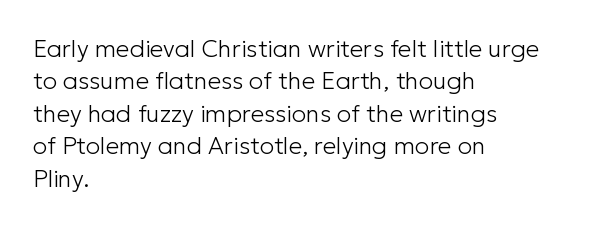
Q: Is the text bold? A: No.
Q: Is the text italic (slanted)? A: No, it is upright.
Q: Is the text underlined? A: No.
Q: How is the paragraph aligned? A: Left-aligned.
Q: Is the spacing between letters normal or unusually wide? A: Normal.
Q: Is the spacing between lines tight, normal or loose? A: Normal.
